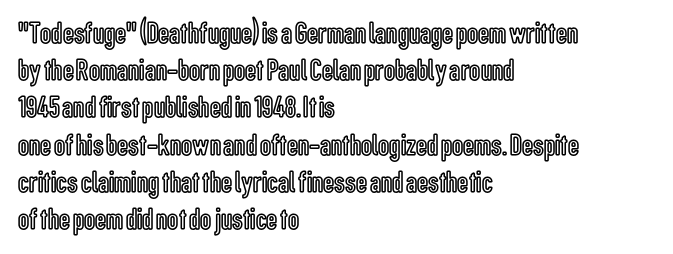
Vertical strokes here are truly vertical. Varying glyph widths throughout — classic text-font behaviour. The setting favours the left margin, as ordinary paragraphs usually do. Each row of text sits above clean, open space. Characters follow at the spacing the type designer built in.
